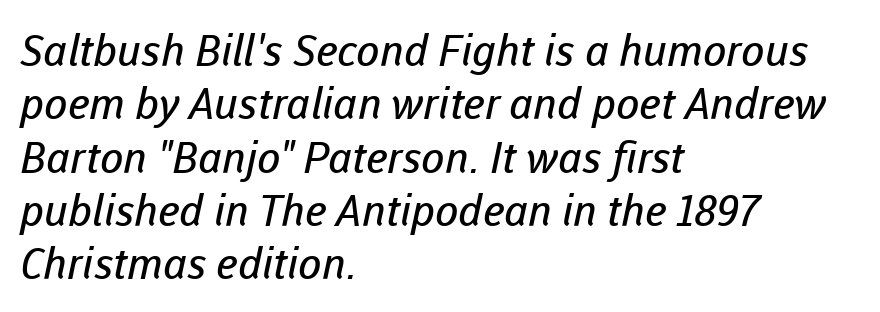
Q: Is the text bold? A: No.
Q: Is the typeface a serif or a sans-serif typeface? A: Sans-serif.
Q: Is the text underlined? A: No.
Q: How is the paragraph aligned? A: Left-aligned.
Q: Is the spacing between letters normal or unusually wide? A: Normal.
Q: Width (condensed, normal, or wide)? A: Normal.
Q: Stroke contrast? A: Low.
Q: x-height? A: Medium.
Q: Monospaced? A: No.
